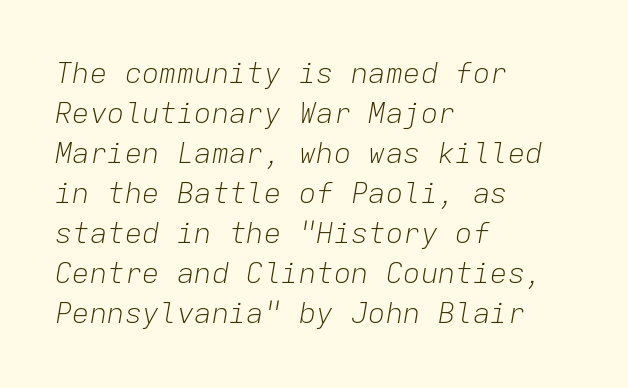
The image shows 29 px light type, italic (leaning right), monospaced; set left-aligned, normal line spacing (1.38x), normal letter spacing, not underlined; low stroke contrast and a medium x-height.
